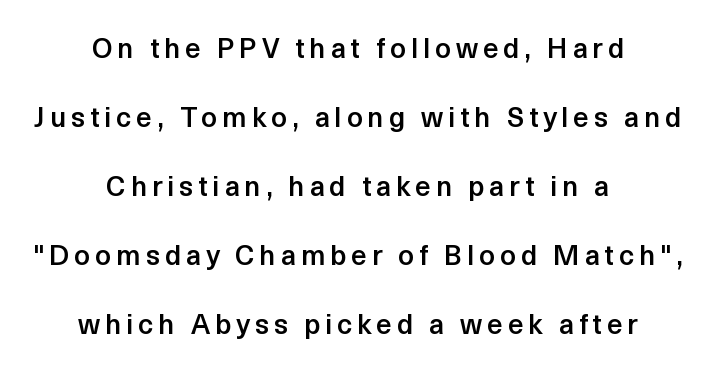
The space beneath each line is pristine and unruled. The typesetting leans somewhat heavy: a semibold. Compared with typical paragraphs, the rows here are farther apart. The letters advance in unequal steps, a hallmark of proportional type. Check where the strokes stop: nothing finishes them off — pure sans. The typography opts for an upright posture over an oblique one.
